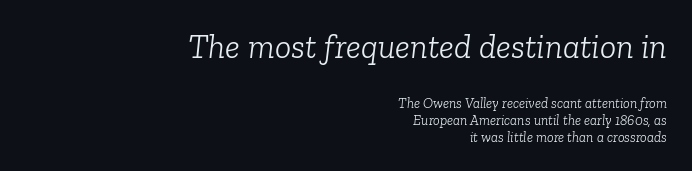
{"serif": "yes", "italic": "yes", "lean": "right", "slant_degrees": 6, "bold": "no", "weight": "light", "width": "normal", "stroke_contrast": "low", "x_height": "medium", "monospaced": "no", "underline": "no", "align": "right", "line_spacing_ratio": 1.22, "letter_spacing": "normal", "letter_spacing_em": 0.0, "larger_block": "first", "size_ratio": 2.43, "glyph_px": 34}
